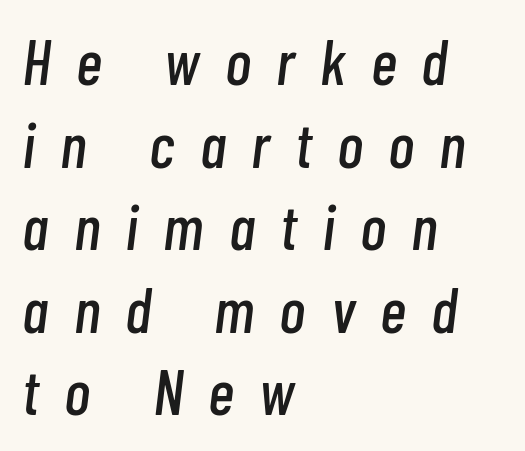
The image shows 63 px condensed type, italic (leaning right); set left-aligned, normal line spacing (1.31x), unusually wide letter spacing (+0.4 em), not underlined; low stroke contrast and a medium x-height.
